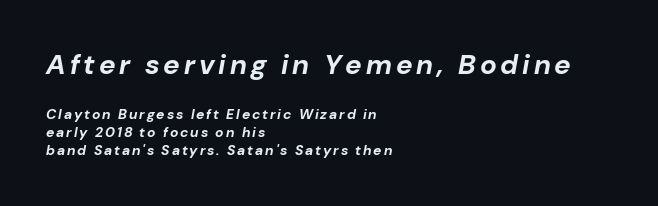
Q: Is the text bold? A: Yes.
Q: Is the text italic (slanted)? A: Yes, it leans right by about 10 degrees.
Q: Is the text underlined? A: No.
Q: How is the paragraph aligned? A: Left-aligned.
Q: Is the spacing between lines tight, normal or loose? A: Normal.
Q: Which block of text is set in a larger size, the first (top) or the second (bottom)? A: The first (top) one.
Q: Width (condensed, normal, or wide)? A: Normal.
Q: Stroke contrast? A: Low.
Q: x-height? A: Medium.
Q: Monospaced? A: No.
